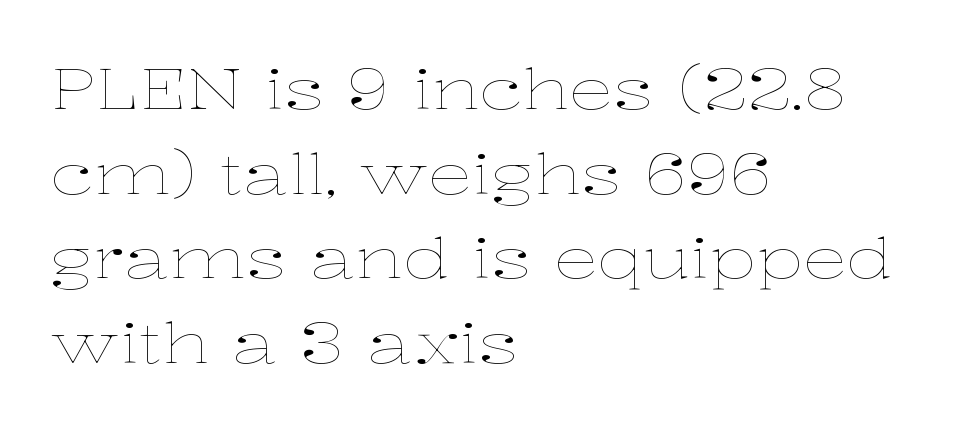
{"italic": "no", "bold": "no", "weight": "thin", "width": "wide", "stroke_contrast": "low", "x_height": "medium", "monospaced": "no", "underline": "no", "align": "left", "line_spacing": "normal", "line_spacing_ratio": 1.51, "letter_spacing": "normal", "letter_spacing_em": 0.0, "glyph_px": 56}
